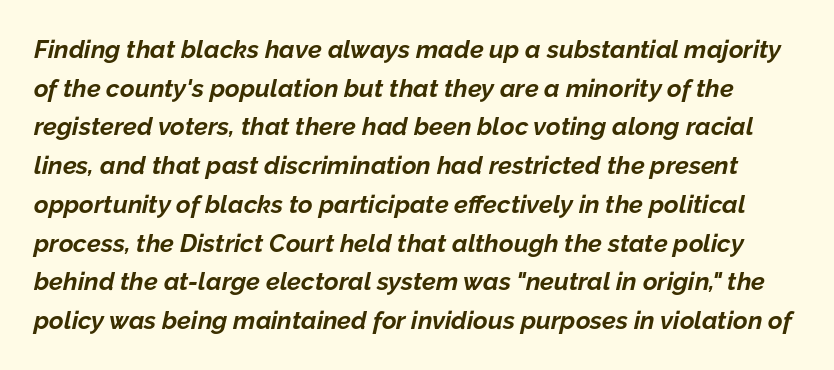
Vertical spacing — default. This sample uses an oblique cut, with every glyph tilted off the vertical. Summary of weight: heavy, a full bold. The specimen omits any rule beneath the text block's lines. Short note: letters normally spaced.
